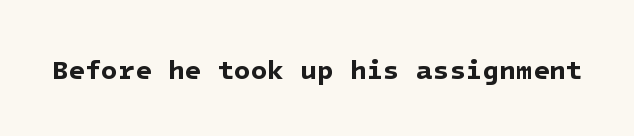
Q: Is the text bold? A: Yes.
Q: Is the text underlined? A: No.
Q: Is the spacing between letters normal or unusually wide? A: Normal.
